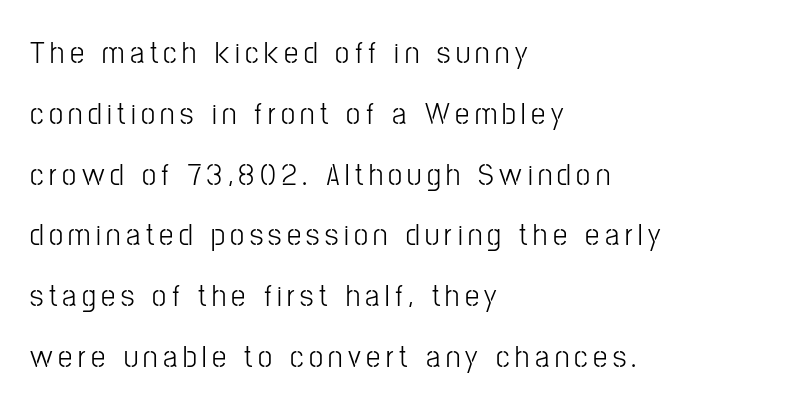
The image shows 32 px condensed sans-serif type, upright; set left-aligned, loose line spacing (1.9x), not underlined; low stroke contrast and a medium x-height.
